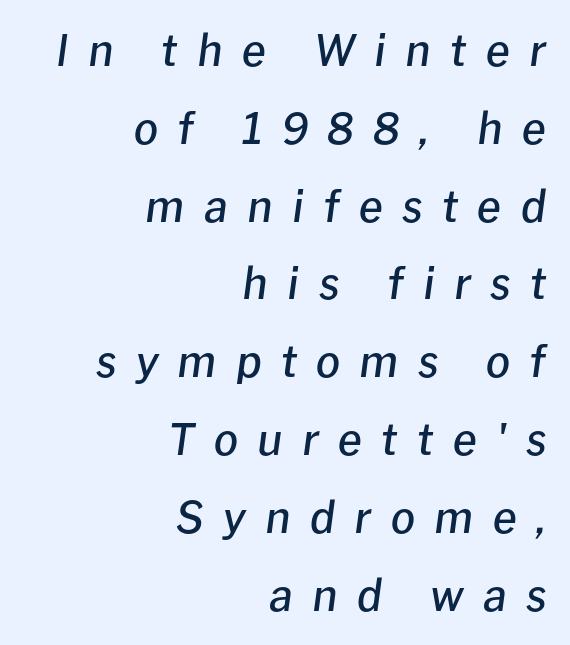
{"italic": "yes", "lean": "right", "slant_degrees": 8, "bold": "semi", "weight": "semibold", "width": "normal", "stroke_contrast": "low", "x_height": "medium", "monospaced": "no", "underline": "no", "align": "right", "line_spacing_ratio": 1.81, "letter_spacing": "wide", "letter_spacing_em": 0.45, "glyph_px": 43}
